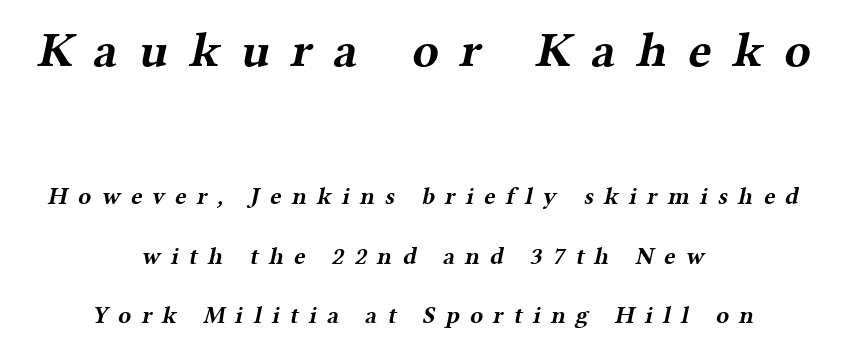
A typesetter would call this proportional, since set widths differ per character. Typesetter's note: full bold, strokes at maximum text heaviness. Does extra space separate the letters? Yes, quite a lot of it. The letters carry serifs — small finishing strokes at the ends of their stems. The space directly below the letters is spotless. You could fit nearly another row in the gap between these rows.
